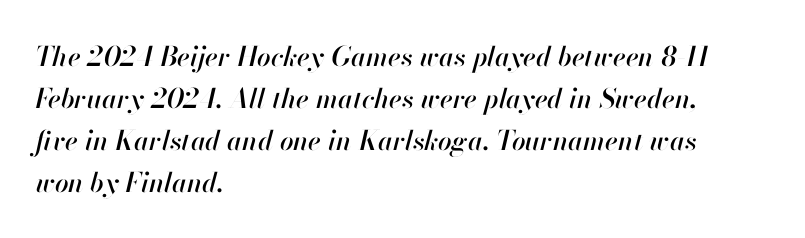
Q: Is the text italic (slanted)? A: Yes, it leans right by about 13 degrees.
Q: Is the text underlined? A: No.
Q: How is the paragraph aligned? A: Left-aligned.
Q: Is the spacing between letters normal or unusually wide? A: Normal.
Q: Is the spacing between lines tight, normal or loose? A: Normal.
